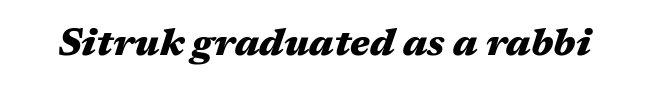
Weight: bold. Looks like regular typesetting: each glyph gets only the width it needs. Anything drawn beneath the words? Only blank space. The letters sit at their default tracking, neither squeezed nor spread. Is the type slanted? Yes — the strokes lean at a clear angle.
